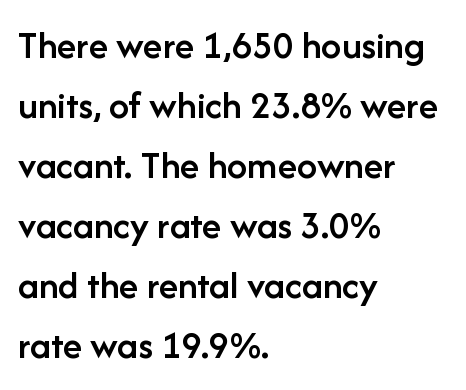
Q: Is the text bold? A: Semi-bold.
Q: Is the text italic (slanted)? A: No, it is upright.
Q: Is the typeface a serif or a sans-serif typeface? A: Sans-serif.
Q: Is the text underlined? A: No.
Q: How is the paragraph aligned? A: Left-aligned.
Q: Is the spacing between letters normal or unusually wide? A: Normal.
Q: Is the spacing between lines tight, normal or loose? A: Normal.
Q: Width (condensed, normal, or wide)? A: Normal.
Q: Stroke contrast? A: Low.
Q: x-height? A: Medium.
Q: Monospaced? A: No.
